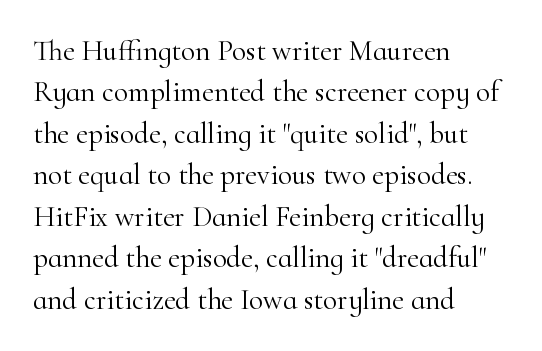
Vertical spacing — default. This is not heavy type; no bold has been used. You could not count columns in this text — the font is proportionally spaced. This sample uses an upright cut, with every glyph sitting square on the baseline. Compared with a centered layout, this one pins lines to the left instead.
